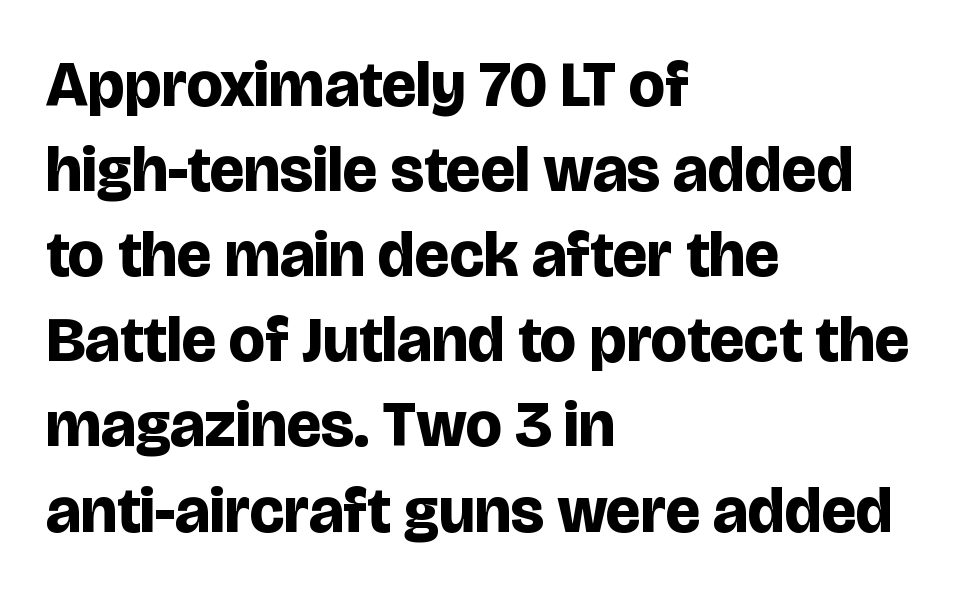
Q: Is the text bold? A: Yes.
Q: Is the text italic (slanted)? A: No, it is upright.
Q: Is the typeface a serif or a sans-serif typeface? A: Sans-serif.
Q: Is the text underlined? A: No.
Q: How is the paragraph aligned? A: Left-aligned.
Q: Is the spacing between letters normal or unusually wide? A: Normal.
Q: Is the spacing between lines tight, normal or loose? A: Normal.
Q: Width (condensed, normal, or wide)? A: Normal.
Q: Stroke contrast? A: Low.
Q: x-height? A: Large.
Q: Monospaced? A: No.
